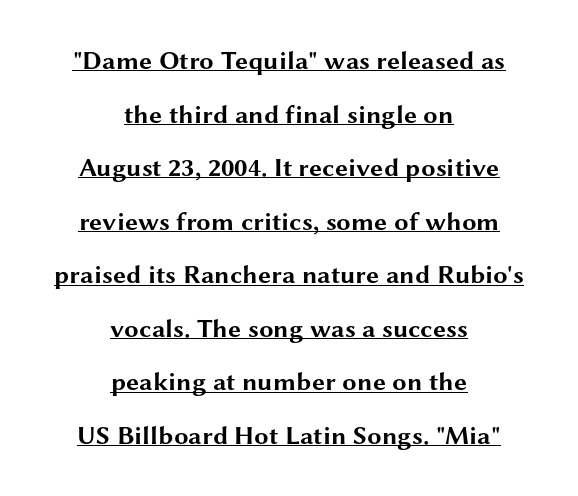
The typography opts for an upright posture over an oblique one. Notice how a bar underscores the lettering throughout. These lines stack symmetrically, like a column narrowing and widening about its center. The letters are bold, with thick, heavy strokes.
